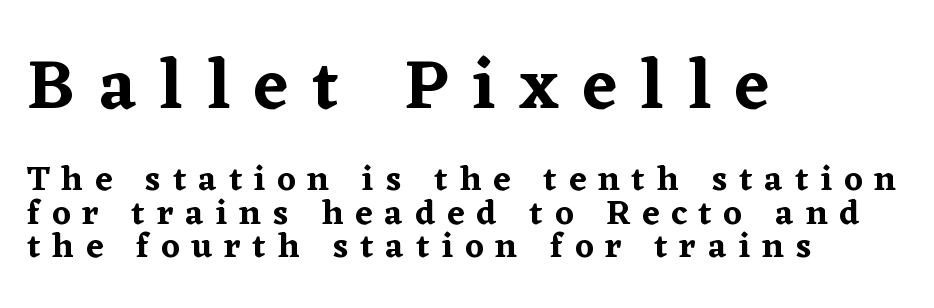
Q: Is the text italic (slanted)? A: No, it is upright.
Q: Is the typeface a serif or a sans-serif typeface? A: Serif.
Q: Is the text underlined? A: No.
Q: How is the paragraph aligned? A: Left-aligned.
Q: Is the spacing between letters normal or unusually wide? A: Unusually wide.
Q: Is the spacing between lines tight, normal or loose? A: Tight.
Q: Which block of text is set in a larger size, the first (top) or the second (bottom)? A: The first (top) one.
Q: Width (condensed, normal, or wide)? A: Normal.
Q: Stroke contrast? A: Low.
Q: x-height? A: Medium.
Q: Monospaced? A: No.
